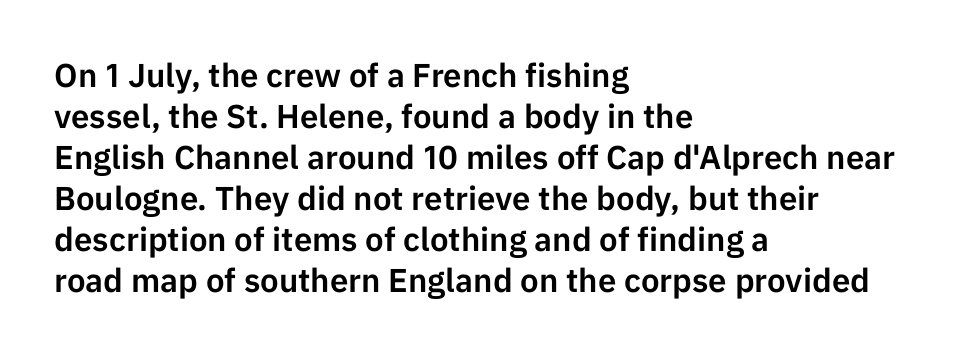
The glyphs in this specimen are sans serif. A typesetter would call this proportional, since set widths differ per character. Every character sits straight up, as roman type does. A student would call this left alignment; a typographer would say flush left, rag right.
